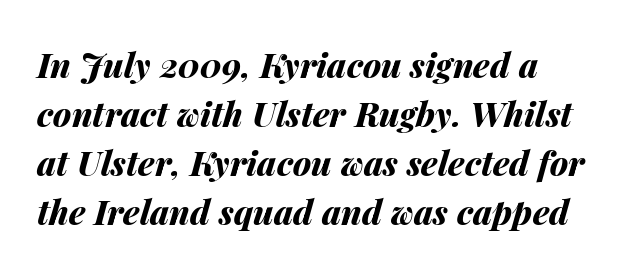
{"italic": "yes", "lean": "right", "slant_degrees": 14, "bold": "yes", "weight": "bold", "width": "normal", "stroke_contrast": "medium", "x_height": "medium", "monospaced": "no", "underline": "no", "align": "left", "line_spacing": "normal", "line_spacing_ratio": 1.44, "letter_spacing": "normal", "letter_spacing_em": 0.0, "glyph_px": 34}
